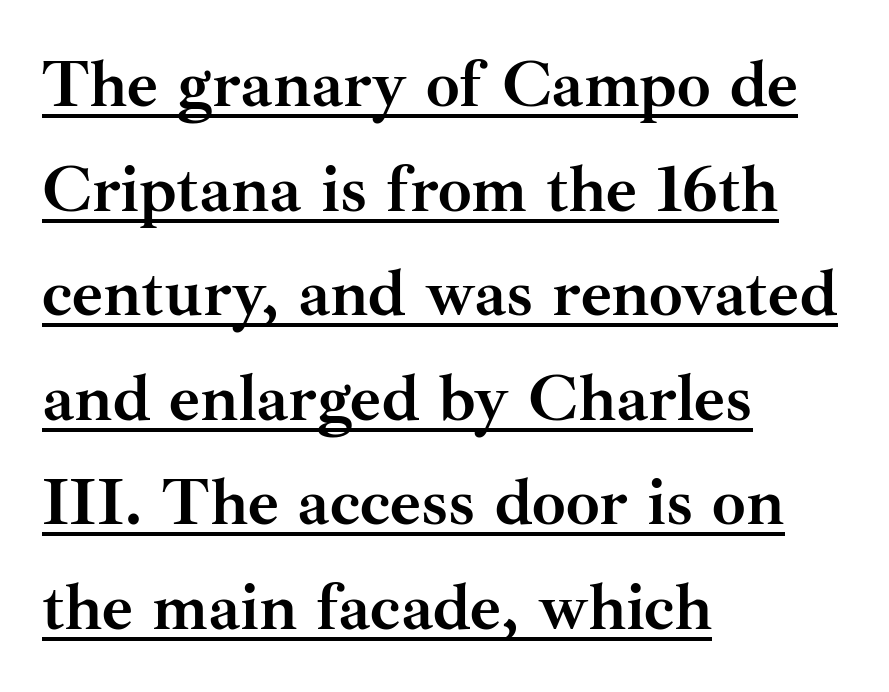
The image shows 67 px semibold serif type, upright; set left-aligned, normal line spacing (1.56x), normal letter spacing, underlined; medium stroke contrast and a small x-height.
